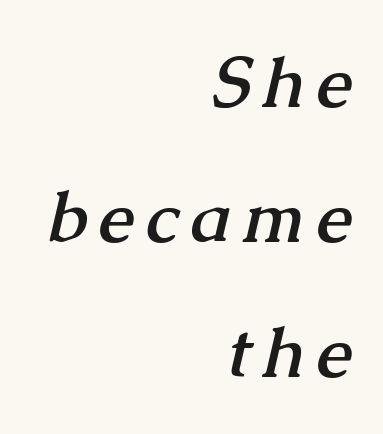
Q: Is the text bold? A: Yes.
Q: Is the typeface a serif or a sans-serif typeface? A: Serif.
Q: Is the text underlined? A: No.
Q: How is the paragraph aligned? A: Right-aligned.
Q: Is the spacing between lines tight, normal or loose? A: Loose.
Q: Width (condensed, normal, or wide)? A: Normal.
Q: Stroke contrast? A: Medium.
Q: x-height? A: Medium.
Q: Monospaced? A: No.
